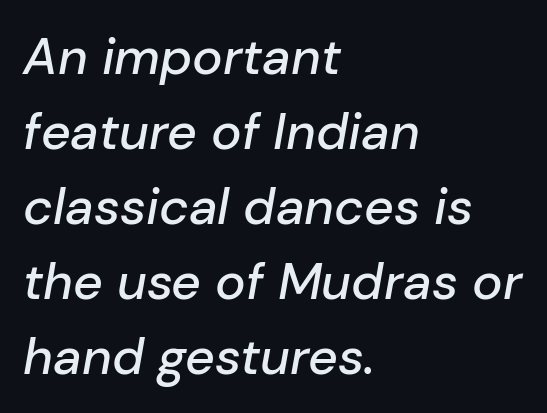
Q: Is the text italic (slanted)? A: Yes, it leans right by about 10 degrees.
Q: Is the text underlined? A: No.
Q: How is the paragraph aligned? A: Left-aligned.
Q: Is the spacing between letters normal or unusually wide? A: Normal.
Q: Is the spacing between lines tight, normal or loose? A: Normal.
Q: Width (condensed, normal, or wide)? A: Normal.
Q: Stroke contrast? A: Low.
Q: x-height? A: Medium.
Q: Monospaced? A: No.
